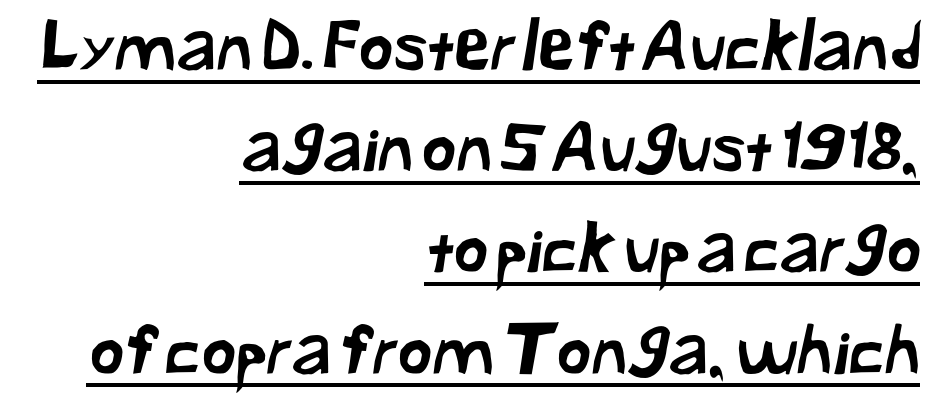
{"serif": "no", "width": "normal", "stroke_contrast": "low", "x_height": "medium", "monospaced": "no", "underline": "yes", "align": "right", "line_spacing": "normal", "line_spacing_ratio": 1.51, "letter_spacing": "normal", "letter_spacing_em": 0.0, "glyph_px": 67}
